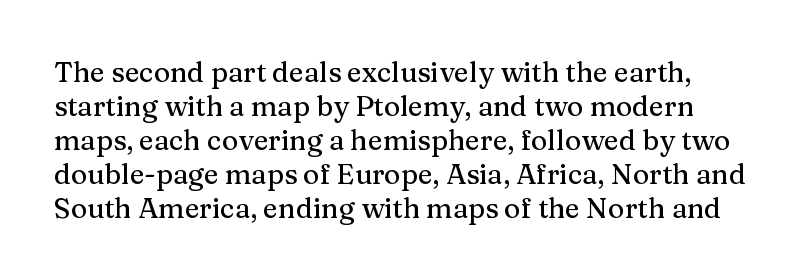
Q: Is the text italic (slanted)? A: No, it is upright.
Q: Is the typeface a serif or a sans-serif typeface? A: Serif.
Q: Is the text underlined? A: No.
Q: Is the spacing between letters normal or unusually wide? A: Normal.
Q: Width (condensed, normal, or wide)? A: Normal.
Q: Stroke contrast? A: Medium.
Q: x-height? A: Medium.
Q: Monospaced? A: No.
